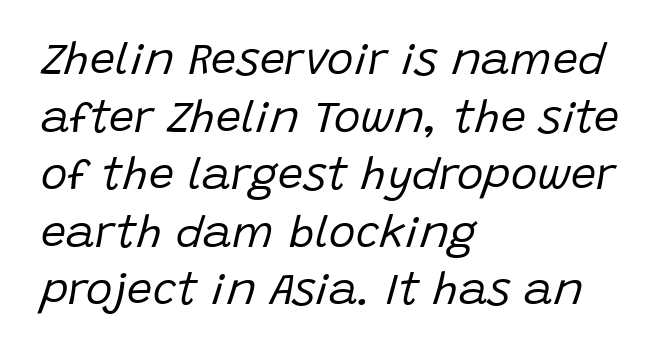
Slant detected: the letters are inclined. Glyph-to-glyph distance matches everyday printed text. The font is comparable to plain body text, perhaps lighter. Short and long lines alike share a common starting point at left. No word sits above an underline. This sample has the flowing, uneven cadence of proportional lettering.
